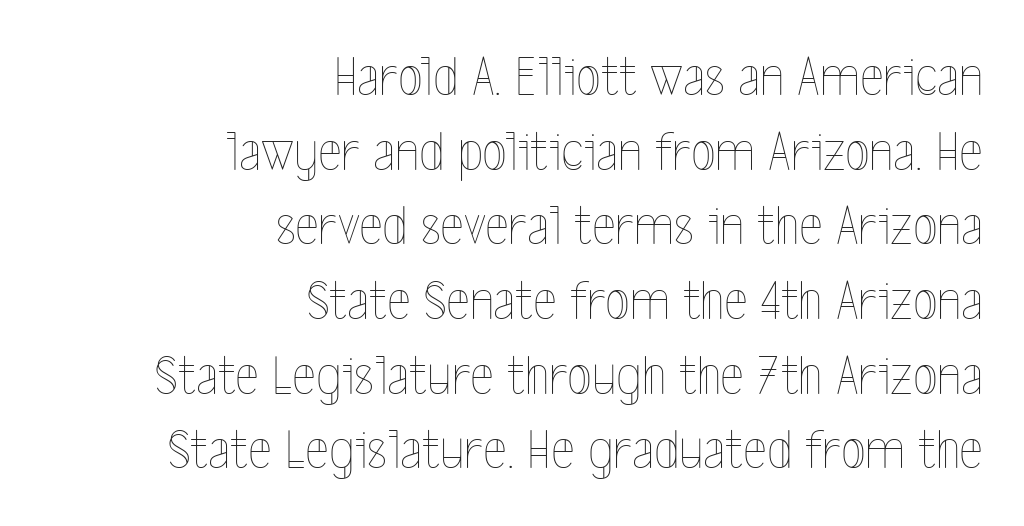
Q: Is the text bold? A: No.
Q: Is the text italic (slanted)? A: No, it is upright.
Q: Is the text underlined? A: No.
Q: How is the paragraph aligned? A: Right-aligned.
Q: Is the spacing between letters normal or unusually wide? A: Normal.
Q: Is the spacing between lines tight, normal or loose? A: Normal.
Q: Width (condensed, normal, or wide)? A: Condensed.
Q: x-height? A: Medium.
Q: Monospaced? A: No.
